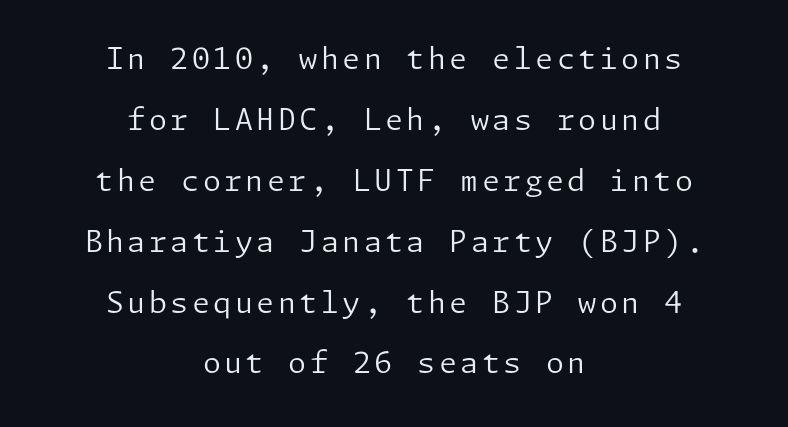
Typographically, this falls in the sans-serif category. The axis of the letterforms is exactly vertical. Glance below the letters and you will spot only blank space. Typeset on center — no edge is straight. The weight would be labelled regular, book, light, or lighter still. The rendering uses a large line-height, opening up the rows.
